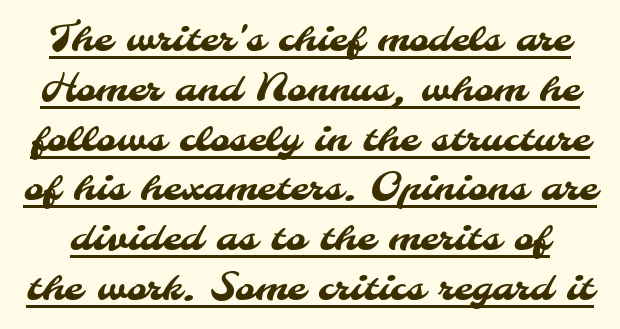
{"serif": "no", "width": "normal", "stroke_contrast": "medium", "x_height": "small", "monospaced": "no", "underline": "yes", "line_spacing": "normal", "line_spacing_ratio": 1.31, "letter_spacing": "normal", "letter_spacing_em": 0.0, "glyph_px": 38}
